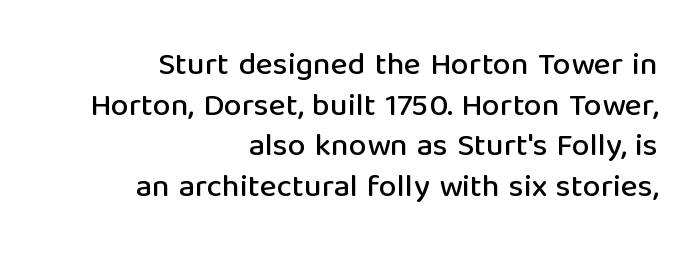
The image shows 32 px sans-serif type, upright; set right-aligned, normal line spacing (1.27x), normal letter spacing, not underlined; low stroke contrast and a medium x-height.
